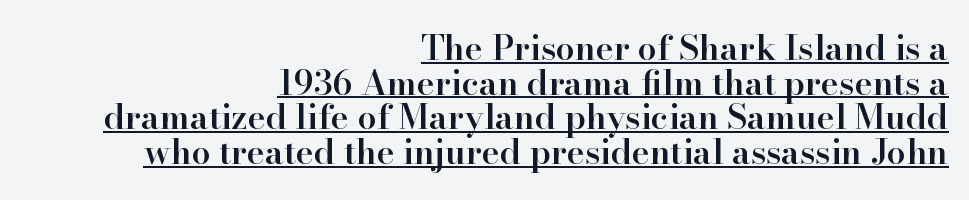
The image shows 34 px semibold serif type, upright; set right-aligned, tight line spacing (1.02x), normal letter spacing, underlined; high stroke contrast and a small x-height.
